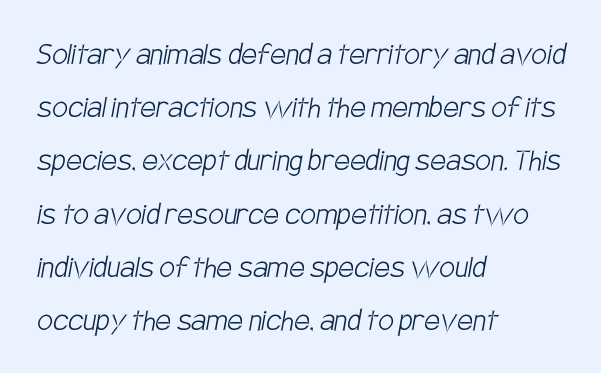
The image shows 35 px light, condensed sans-serif type; set left-aligned, normal line spacing (1.52x), normal letter spacing, not underlined; low stroke contrast and a large x-height.
